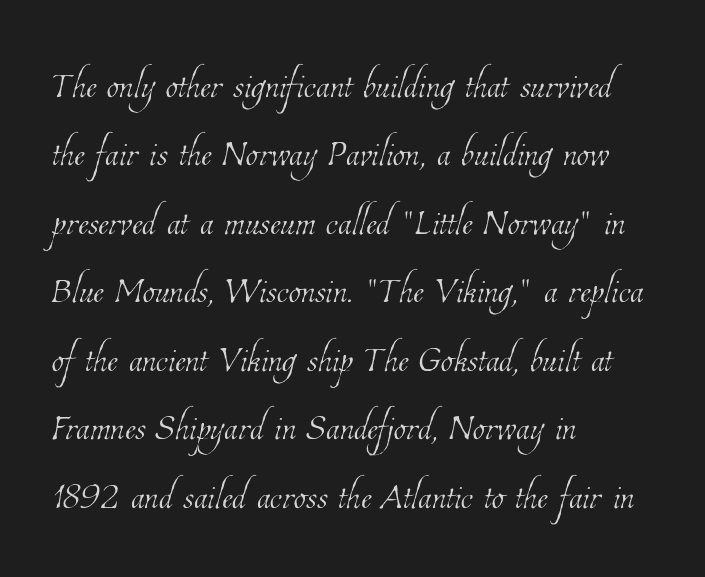
The image shows 50 px thin, condensed type; set left-aligned, normal line spacing (1.37x), normal letter spacing, not underlined; low stroke contrast and a medium x-height.
